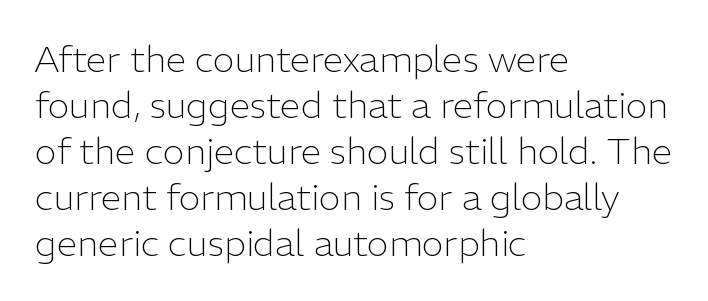
The image shows 37 px light sans-serif type, upright; set left-aligned, line spacing 1.24x, normal letter spacing, not underlined; low stroke contrast and a medium x-height.
